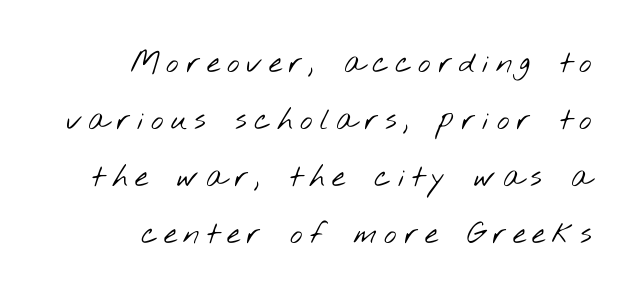
{"serif": "no", "bold": "no", "weight": "light", "width": "wide", "stroke_contrast": "low", "x_height": "small", "monospaced": "no", "underline": "no", "align": "right", "line_spacing": "loose", "line_spacing_ratio": 1.9, "letter_spacing": "wide", "letter_spacing_em": 0.23, "glyph_px": 30}
